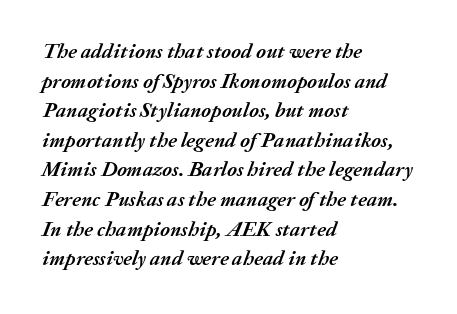
Q: Is the text bold? A: Yes.
Q: Is the text italic (slanted)? A: Yes, it leans right by about 20 degrees.
Q: Is the text underlined? A: No.
Q: How is the paragraph aligned? A: Left-aligned.
Q: Is the spacing between letters normal or unusually wide? A: Normal.
Q: Is the spacing between lines tight, normal or loose? A: Normal.
